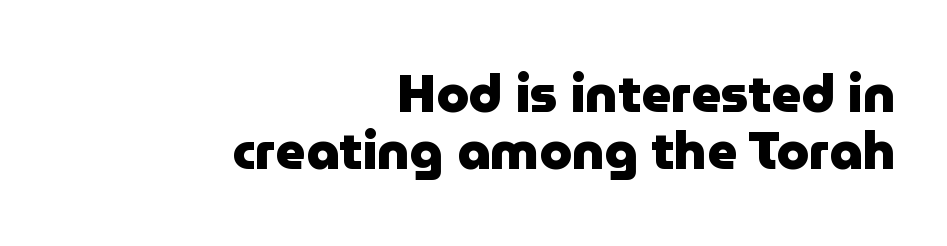
The image shows 52 px heavy sans-serif type, upright; set right-aligned, tight line spacing (1.1x), normal letter spacing, not underlined; low stroke contrast and a medium x-height.
